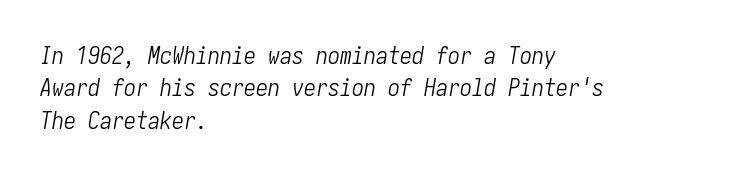
These lines are set flush left with a ragged right edge. Quick note: italic. The strip under each line holds only bare page. Line spacing here is normal. Default kerning and tracking; the words read as compact shapes.
